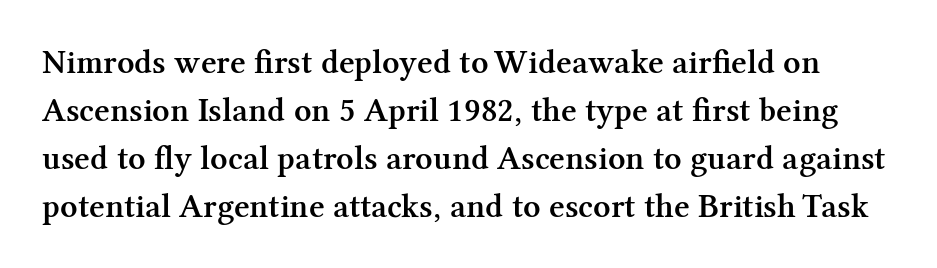
Letterform terminals end in serifs throughout the passage. Plain, unruled lines of type. Each glyph is drawn with semibold strokes, heavier than normal yet not fully bold. Quick note: not italic, upright. Spacing verdict: proportional, widths tailored to each character. Observe the ordinary spacing: letters are neighbours, not strangers.
